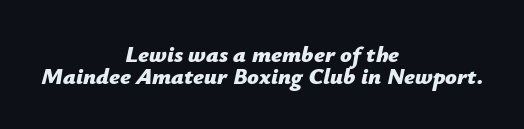
Q: Is the text bold? A: Yes.
Q: Is the text italic (slanted)? A: Yes, it leans right by about 12 degrees.
Q: Is the text underlined? A: No.
Q: How is the paragraph aligned? A: Centered.
Q: Is the spacing between letters normal or unusually wide? A: Normal.
Q: Is the spacing between lines tight, normal or loose? A: Tight.
